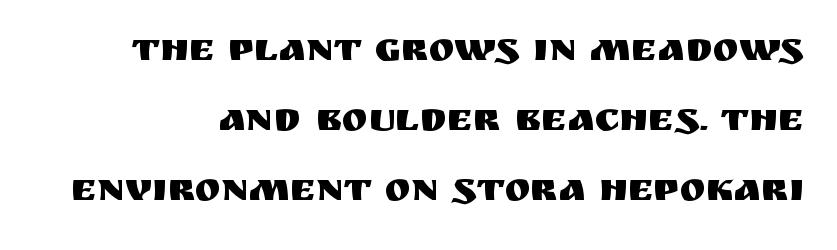
Type without underlining. Italic? Not at all — the glyphs are vertical. Between one letter and the next there's only the usual sliver of space. These lines are rendered in a variable-pitch font. These lines are composed in type without serifs.
